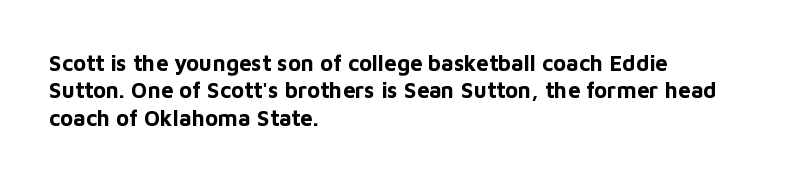
Chunky letters — that's bold for sure. Caption: standard tracking, unaltered. Descenders are the only things crossing below the line. Typeset ragged right — the left edge is the straight one. The letters stand upright; this is a roman face.
